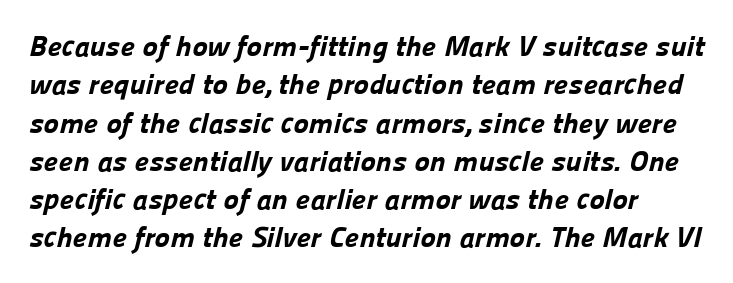
{"serif": "no", "bold": "yes", "weight": "bold", "width": "normal", "stroke_contrast": "low", "x_height": "medium", "monospaced": "no", "underline": "no", "align": "left", "line_spacing": "normal", "line_spacing_ratio": 1.32, "letter_spacing": "normal", "letter_spacing_em": 0.0, "glyph_px": 29}
